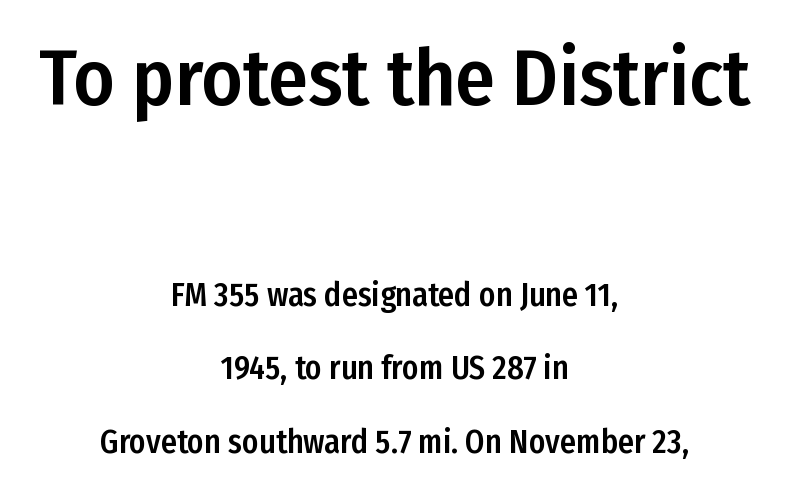
Q: Is the text italic (slanted)? A: No, it is upright.
Q: Is the typeface a serif or a sans-serif typeface? A: Sans-serif.
Q: Is the text underlined? A: No.
Q: How is the paragraph aligned? A: Centered.
Q: Is the spacing between letters normal or unusually wide? A: Normal.
Q: Is the spacing between lines tight, normal or loose? A: Loose.
Q: Which block of text is set in a larger size, the first (top) or the second (bottom)? A: The first (top) one.
Q: Width (condensed, normal, or wide)? A: Condensed.
Q: Stroke contrast? A: Low.
Q: x-height? A: Medium.
Q: Monospaced? A: No.
